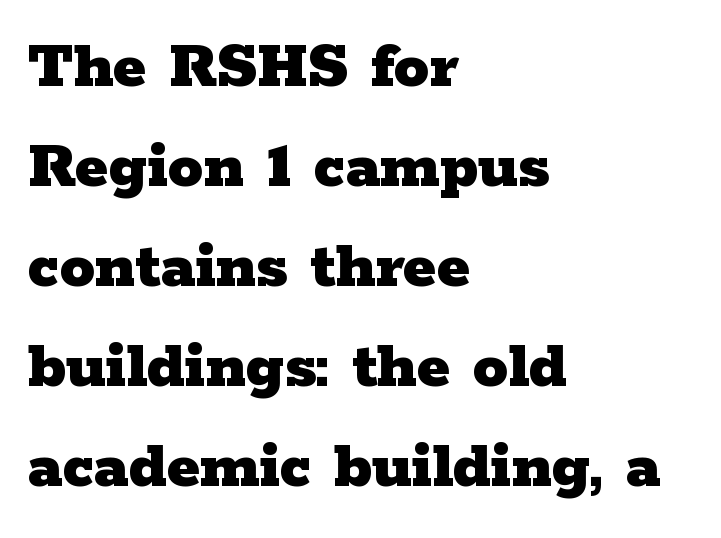
Q: Is the text bold? A: Yes.
Q: Is the text italic (slanted)? A: No, it is upright.
Q: Is the typeface a serif or a sans-serif typeface? A: Serif.
Q: Is the text underlined? A: No.
Q: How is the paragraph aligned? A: Left-aligned.
Q: Is the spacing between letters normal or unusually wide? A: Normal.
Q: Is the spacing between lines tight, normal or loose? A: Normal.
Q: Width (condensed, normal, or wide)? A: Wide.
Q: Stroke contrast? A: Low.
Q: x-height? A: Medium.
Q: Monospaced? A: No.
